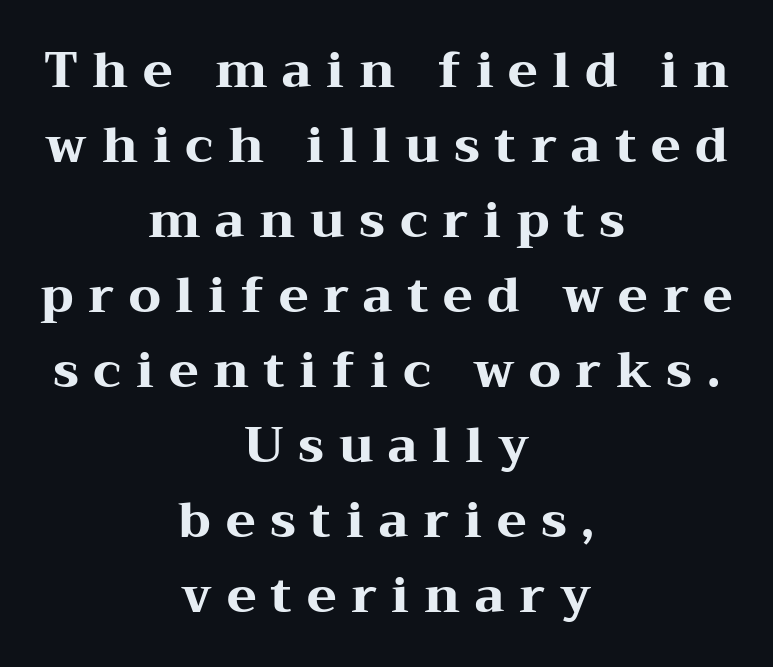
{"serif": "yes", "italic": "no", "bold": "yes", "weight": "heavy", "width": "wide", "stroke_contrast": "medium", "x_height": "medium", "monospaced": "no", "underline": "no", "align": "center", "line_spacing": "normal", "line_spacing_ratio": 1.53, "letter_spacing": "wide", "letter_spacing_em": 0.3, "glyph_px": 49}
